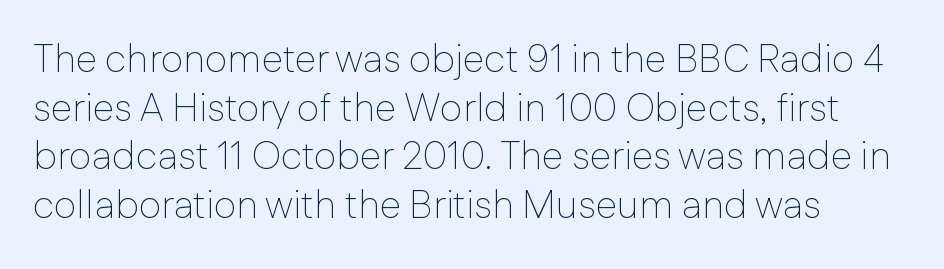
{"serif": "no", "italic": "no", "bold": "no", "weight": "thin", "width": "normal", "stroke_contrast": "low", "x_height": "medium", "monospaced": "no", "underline": "no", "align": "left", "line_spacing": "normal", "line_spacing_ratio": 1.25, "letter_spacing": "normal", "letter_spacing_em": 0.0, "glyph_px": 39}
